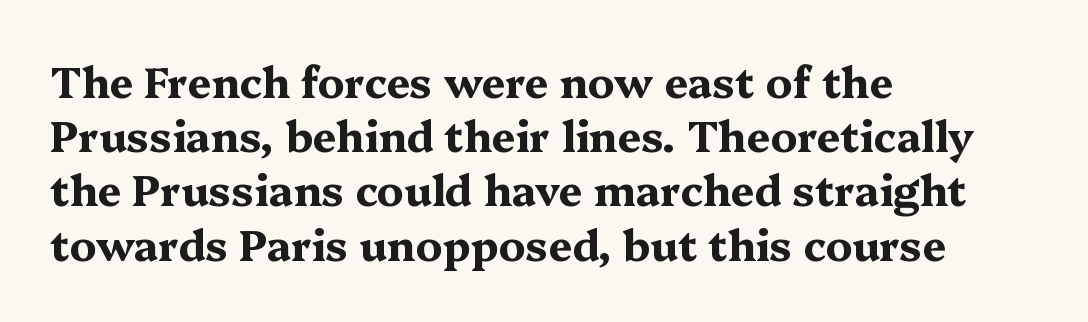
Q: Is the text bold? A: Yes.
Q: Is the text italic (slanted)? A: No, it is upright.
Q: Is the typeface a serif or a sans-serif typeface? A: Serif.
Q: Is the text underlined? A: No.
Q: How is the paragraph aligned? A: Left-aligned.
Q: Is the spacing between letters normal or unusually wide? A: Normal.
Q: Is the spacing between lines tight, normal or loose? A: Normal.
Q: Width (condensed, normal, or wide)? A: Wide.
Q: Stroke contrast? A: Medium.
Q: x-height? A: Medium.
Q: Monospaced? A: No.
